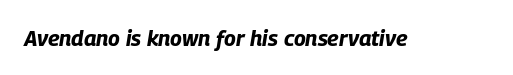
Is the type slanted? Yes — the strokes lean at a clear angle. The string is rendered with underlining switched off. Strokes here are thick enough to call this a true bold. This rendering leaves character spacing at its baseline value.
